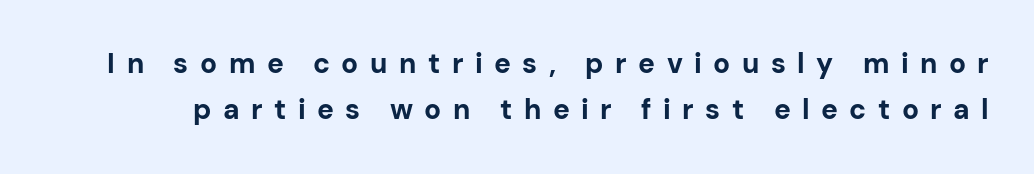
The image shows 28 px bold sans-serif type, upright; set normal line spacing (1.65x), unusually wide letter spacing (+0.41 em), not underlined; low stroke contrast and a medium x-height.
